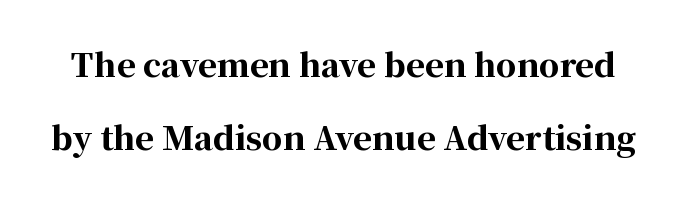
Q: Is the text bold? A: Yes.
Q: Is the text italic (slanted)? A: No, it is upright.
Q: Is the typeface a serif or a sans-serif typeface? A: Serif.
Q: Is the text underlined? A: No.
Q: Is the spacing between letters normal or unusually wide? A: Normal.
Q: Is the spacing between lines tight, normal or loose? A: Loose.
Q: Width (condensed, normal, or wide)? A: Normal.
Q: Stroke contrast? A: High.
Q: x-height? A: Medium.
Q: Monospaced? A: No.
